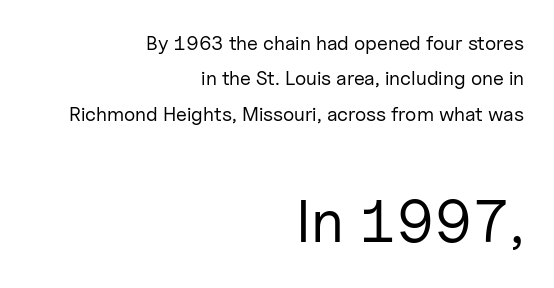
The image shows 60 px regular-weight sans-serif type, upright; set right-aligned, line spacing 1.77x, normal letter spacing, not underlined; the second (bottom) block is 3.0x larger; low stroke contrast and a medium x-height.
